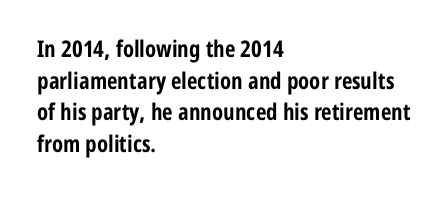
The lines are quadded left. Regular leading. Nothing unusual about the tracking: characters are spaced as the font intends. The font is running at its bold setting. Tall strokes in this sample are plumb rather than angled.
